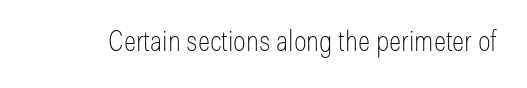
The image shows 29 px thin, condensed sans-serif type, upright; set normal letter spacing, not underlined; low stroke contrast and a medium x-height.
